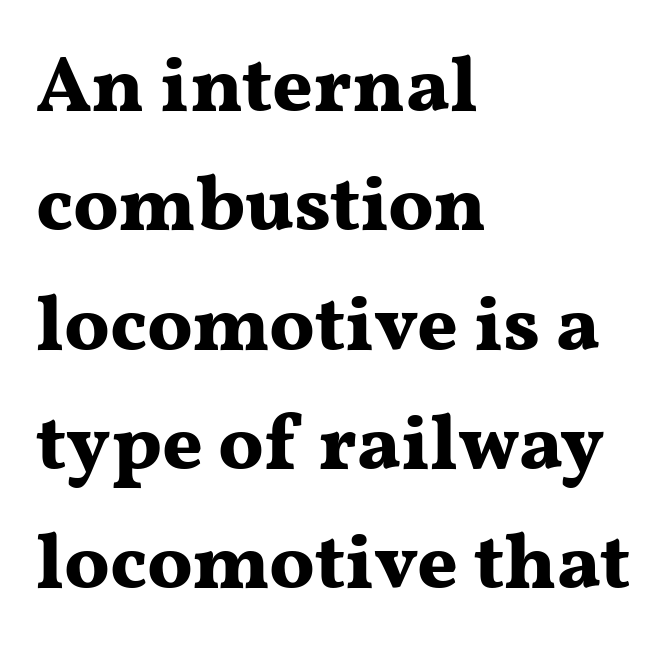
The image shows 78 px bold, wide serif type, upright; set left-aligned, normal line spacing (1.53x), normal letter spacing, not underlined; medium stroke contrast and a medium x-height.
